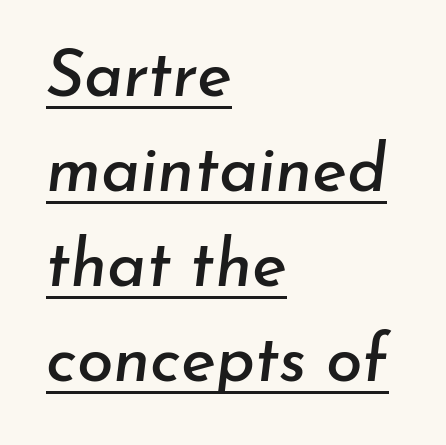
Q: Is the text italic (slanted)? A: Yes, it leans right by about 7 degrees.
Q: Is the text underlined? A: Yes.
Q: How is the paragraph aligned? A: Left-aligned.
Q: Is the spacing between letters normal or unusually wide? A: Normal.
Q: Is the spacing between lines tight, normal or loose? A: Normal.
Q: Width (condensed, normal, or wide)? A: Normal.
Q: Stroke contrast? A: Low.
Q: x-height? A: Small.
Q: Monospaced? A: No.
